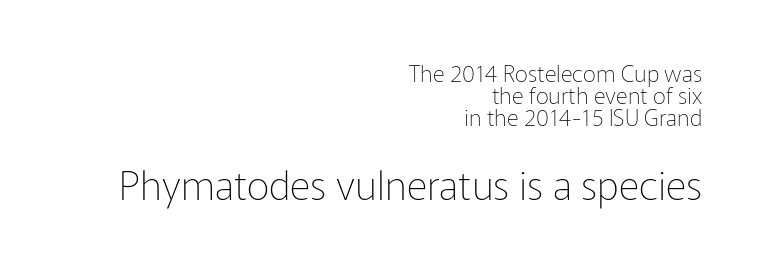
Typographically, this falls in the sans-serif category. The paragraph shown leans on its right margin. Two sizes are in play, and the larger belongs to the second block. The letterforms sit shoulder to shoulder at normal distance. Ink coverage per letter is moderate at most. Nope, not italic — everything's standing straight.
